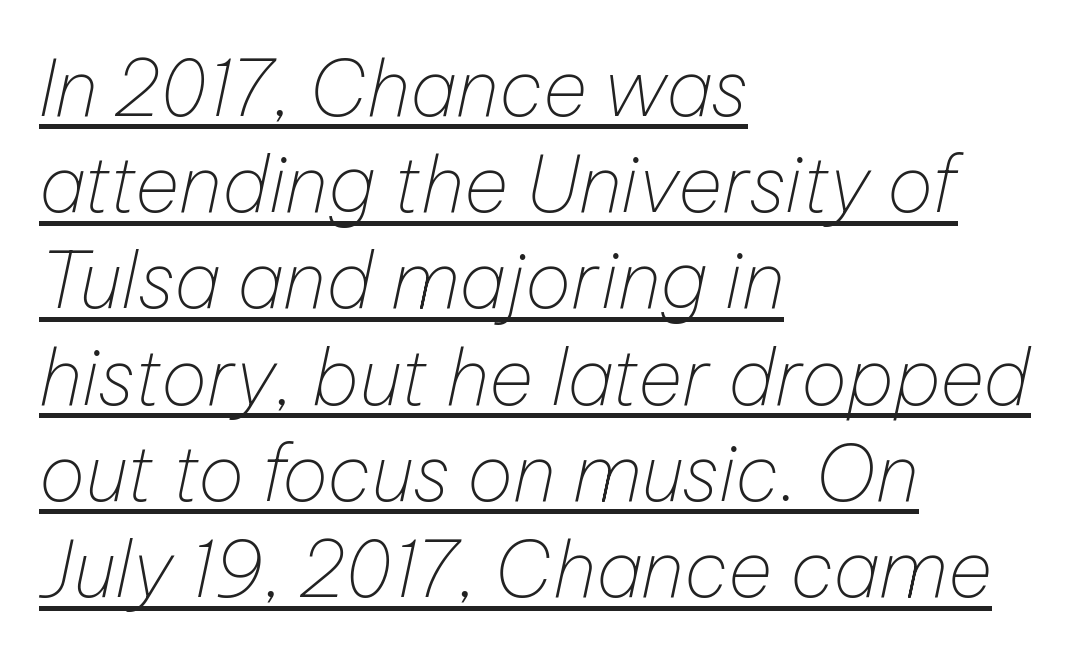
Q: Is the text bold? A: No.
Q: Is the text italic (slanted)? A: Yes, it leans right by about 12 degrees.
Q: Is the text underlined? A: Yes.
Q: How is the paragraph aligned? A: Left-aligned.
Q: Is the spacing between letters normal or unusually wide? A: Normal.
Q: Is the spacing between lines tight, normal or loose? A: Normal.
Q: Width (condensed, normal, or wide)? A: Normal.
Q: Stroke contrast? A: Low.
Q: x-height? A: Medium.
Q: Monospaced? A: No.
